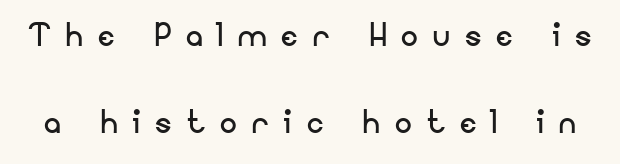
The letters stand straight up with perfectly vertical stems. The foot of each line stays bare and open. Is this a heavy cut? Hardly; it is regular or lighter. The glyphs in this specimen are sans serif. Students, observe: this is what heavily led, spacious text looks like.
